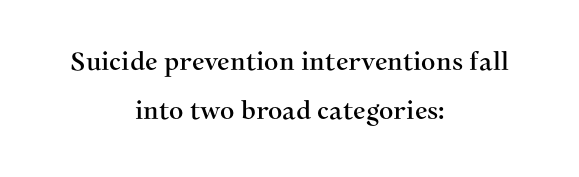
Bare-footed words on every line. Notice how the passage keeps no hard edge, just a central spine. Rows of type keep a wide berth in the vertical direction. Does extra space separate the letters? No, they use regular spacing.
